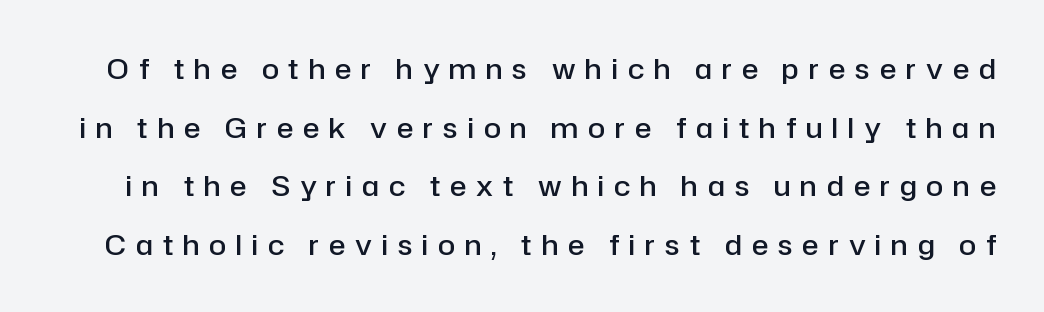
The image shows 28 px semibold sans-serif type, upright; set loose line spacing (2.09x), unusually wide letter spacing (+0.35 em), not underlined; low stroke contrast and a medium x-height.
